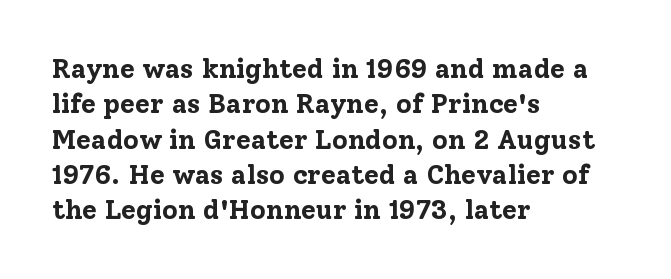
Q: Is the text bold? A: Yes.
Q: Is the text italic (slanted)? A: No, it is upright.
Q: Is the text underlined? A: No.
Q: How is the paragraph aligned? A: Left-aligned.
Q: Is the spacing between letters normal or unusually wide? A: Normal.
Q: Is the spacing between lines tight, normal or loose? A: Normal.
